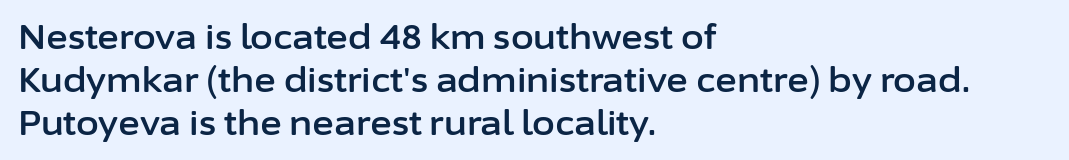
The image shows 33 px sans-serif type, upright; set left-aligned, normal line spacing (1.3x), normal letter spacing, not underlined; low stroke contrast and a medium x-height.
